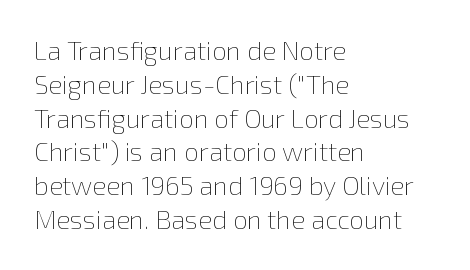
Q: Is the text bold? A: No.
Q: Is the text italic (slanted)? A: No, it is upright.
Q: Is the text underlined? A: No.
Q: How is the paragraph aligned? A: Left-aligned.
Q: Is the spacing between letters normal or unusually wide? A: Normal.
Q: Is the spacing between lines tight, normal or loose? A: Normal.
